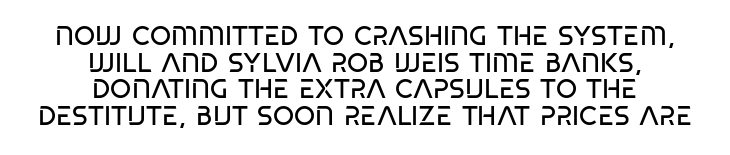
The image shows 27 px text type, upright; set centered, tight line spacing (0.99x), normal letter spacing, not underlined.
